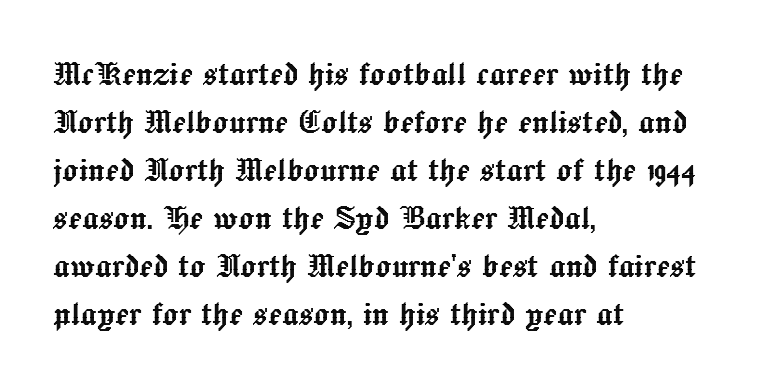
Q: Is the text italic (slanted)? A: No, it is upright.
Q: Is the text underlined? A: No.
Q: How is the paragraph aligned? A: Left-aligned.
Q: Is the spacing between letters normal or unusually wide? A: Normal.
Q: Width (condensed, normal, or wide)? A: Normal.
Q: x-height? A: Medium.
Q: Monospaced? A: No.
